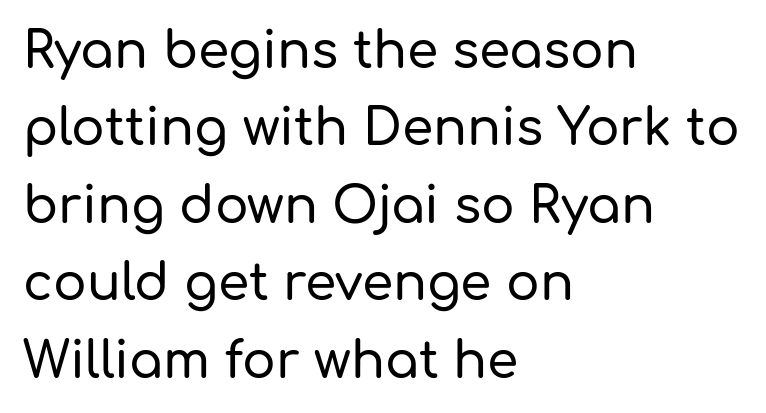
{"serif": "no", "italic": "no", "width": "normal", "stroke_contrast": "low", "x_height": "medium", "monospaced": "no", "underline": "no", "align": "left", "line_spacing": "normal", "line_spacing_ratio": 1.55, "letter_spacing": "normal", "letter_spacing_em": 0.0, "glyph_px": 50}
